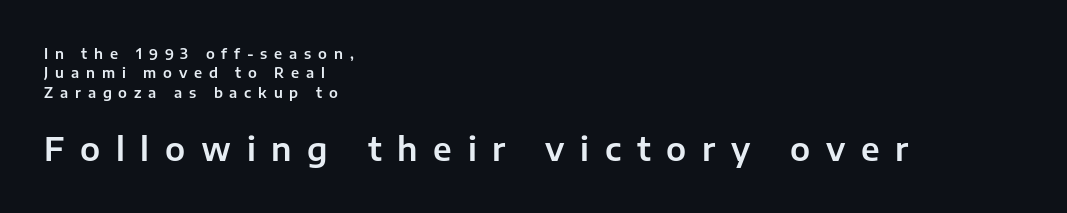
Character widths vary here, with narrow letters taking less room than wide ones. The rendering anchors every line to the left-hand side. Substantial extra tracking has been applied to these lines. Style check: upright.
